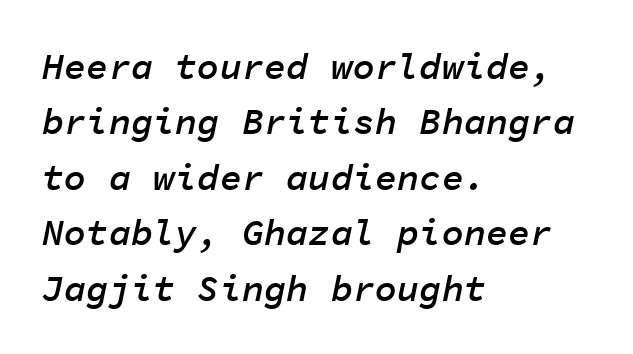
The image shows 37 px semibold type, italic (leaning right), monospaced; set left-aligned, normal line spacing (1.5x), normal letter spacing, not underlined; low stroke contrast and a medium x-height.
